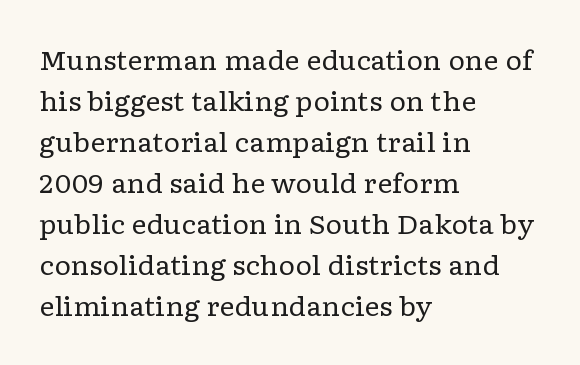
The image shows 26 px text type, upright; set left-aligned, normal line spacing (1.58x), normal letter spacing, not underlined.
